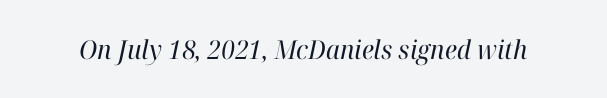
{"italic": "yes", "lean": "right", "slant_degrees": 12, "bold": "no", "underline": "no", "letter_spacing": "normal", "letter_spacing_em": 0.0, "glyph_px": 26}
